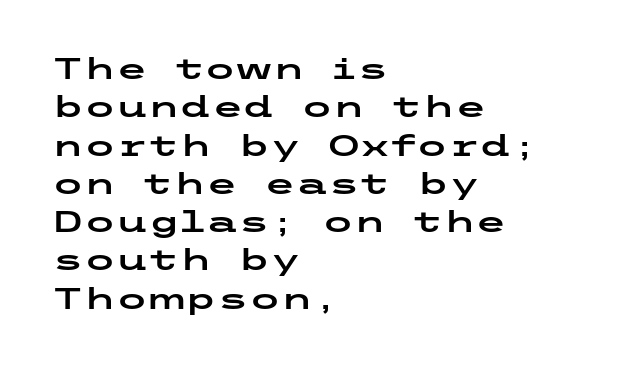
Q: Is the text italic (slanted)? A: No, it is upright.
Q: Is the typeface a serif or a sans-serif typeface? A: Sans-serif.
Q: Is the text underlined? A: No.
Q: How is the paragraph aligned? A: Left-aligned.
Q: Is the spacing between letters normal or unusually wide? A: Normal.
Q: Is the spacing between lines tight, normal or loose? A: Normal.
Q: Width (condensed, normal, or wide)? A: Wide.
Q: Stroke contrast? A: Low.
Q: x-height? A: Medium.
